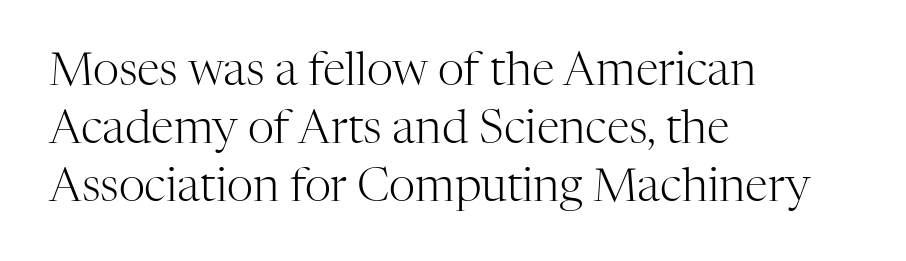
The image shows 46 px light serif type, upright; set left-aligned, normal line spacing (1.26x), normal letter spacing, not underlined; high stroke contrast and a medium x-height.
